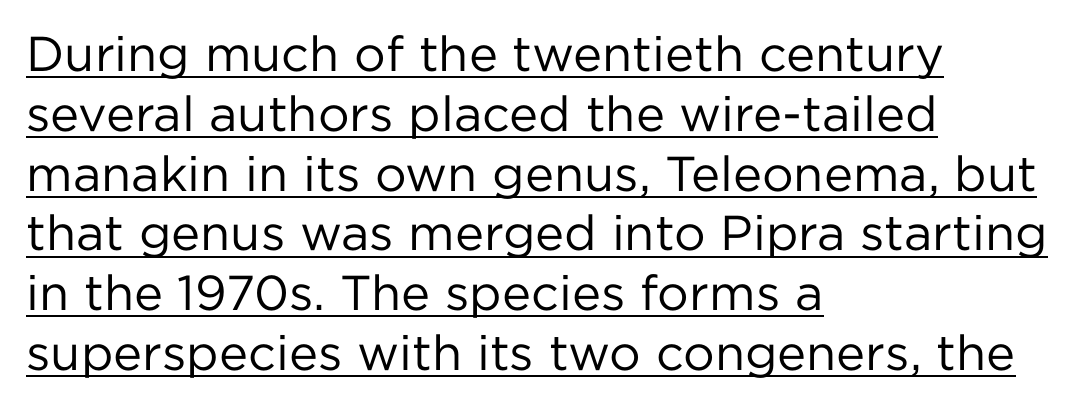
{"serif": "no", "italic": "no", "bold": "no", "weight": "regular", "width": "normal", "stroke_contrast": "low", "x_height": "medium", "monospaced": "no", "underline": "yes", "align": "left", "line_spacing_ratio": 1.22, "letter_spacing": "normal", "letter_spacing_em": 0.0, "glyph_px": 49}
